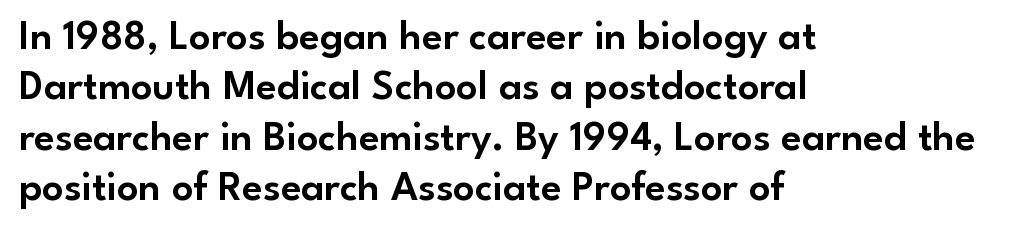
{"serif": "no", "italic": "no", "width": "normal", "stroke_contrast": "low", "x_height": "small", "monospaced": "no", "underline": "no", "align": "left", "line_spacing_ratio": 1.2, "letter_spacing": "normal", "letter_spacing_em": 0.0, "glyph_px": 42}
